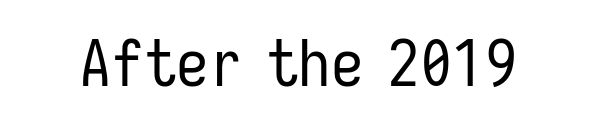
The image shows 65 px regular-weight, condensed sans-serif type, upright; set normal letter spacing, not underlined; low stroke contrast and a medium x-height.
